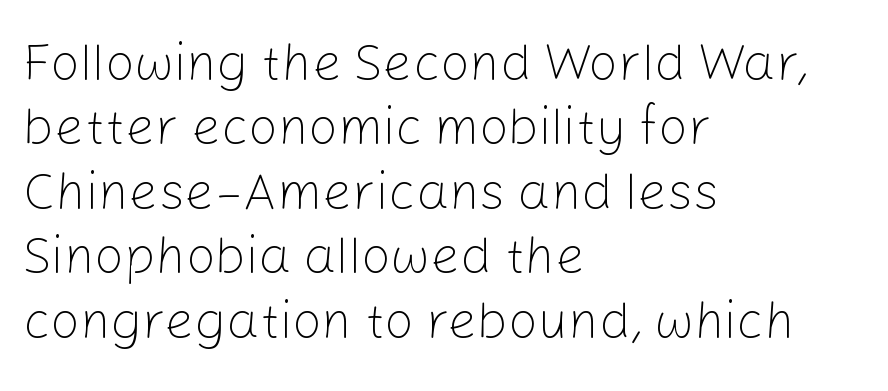
Looks like regular typesetting: each glyph gets only the width it needs. Does extra space separate the letters? No, they use regular spacing. The glyphs in this specimen are sans serif. The letterforms sit at book weight or below. These lines are set flush left with a ragged right edge.
